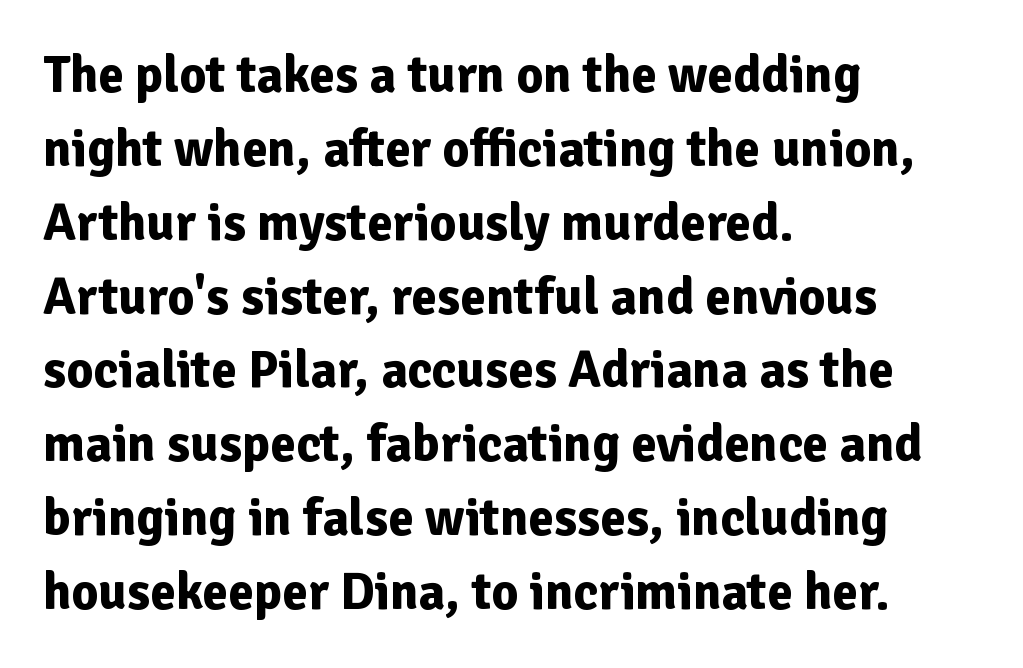
{"serif": "no", "italic": "no", "bold": "yes", "weight": "bold", "width": "normal", "stroke_contrast": "low", "x_height": "medium", "monospaced": "no", "underline": "no", "align": "left", "line_spacing": "normal", "line_spacing_ratio": 1.42, "letter_spacing": "normal", "letter_spacing_em": 0.0, "glyph_px": 52}
